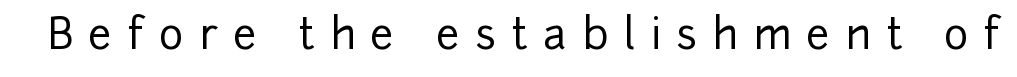
Here the glyphs are tracked loosely, breaking word shapes into spaced letters. Every character sits straight up, as roman type does. Each letter keeps its own natural width here, so spacing adapts to shape. This rendering employs a face without finishing strokes, i.e., a sans-serif. Lines of text with bare space underneath.
